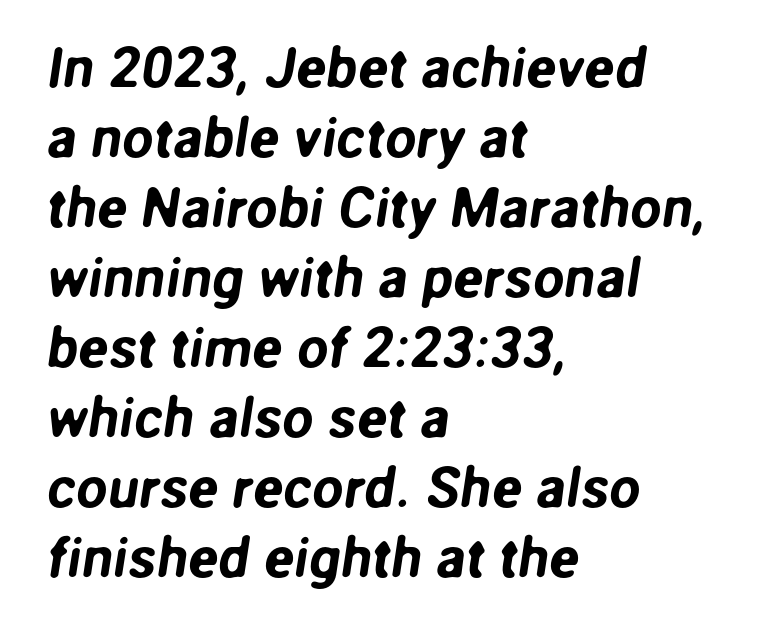
Q: Is the typeface a serif or a sans-serif typeface? A: Sans-serif.
Q: Is the text underlined? A: No.
Q: How is the paragraph aligned? A: Left-aligned.
Q: Is the spacing between letters normal or unusually wide? A: Normal.
Q: Is the spacing between lines tight, normal or loose? A: Normal.
Q: Width (condensed, normal, or wide)? A: Normal.
Q: Stroke contrast? A: Low.
Q: x-height? A: Medium.
Q: Monospaced? A: No.
